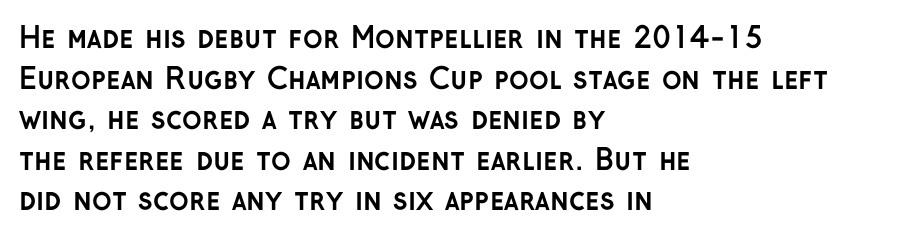
Q: Is the text bold? A: Yes.
Q: Is the text italic (slanted)? A: No, it is upright.
Q: Is the typeface a serif or a sans-serif typeface? A: Sans-serif.
Q: Is the text underlined? A: No.
Q: How is the paragraph aligned? A: Left-aligned.
Q: Is the spacing between letters normal or unusually wide? A: Normal.
Q: Is the spacing between lines tight, normal or loose? A: Normal.
Q: Width (condensed, normal, or wide)? A: Normal.
Q: Stroke contrast? A: Low.
Q: x-height? A: Medium.
Q: Monospaced? A: No.
